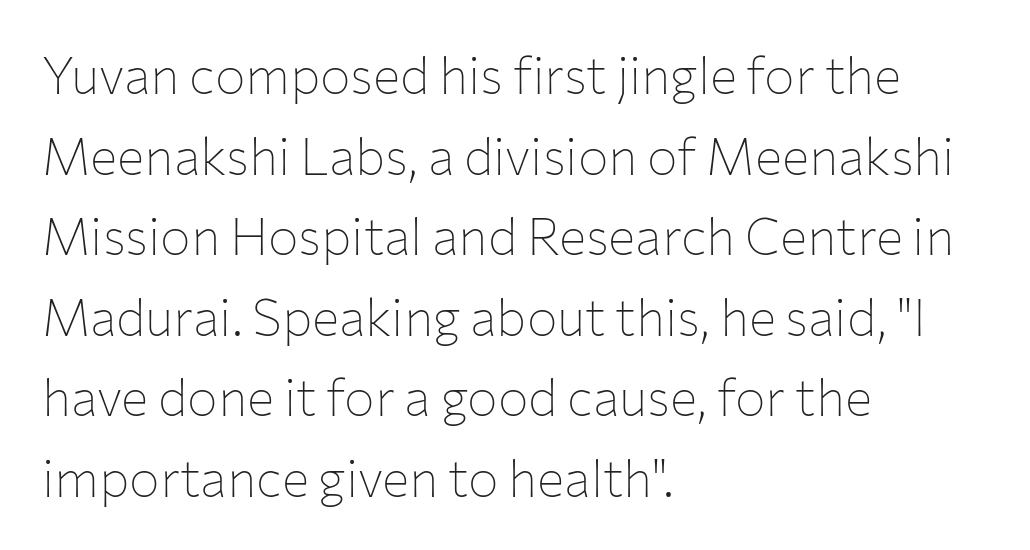
Compared with typical paragraphs, the rows here are spaced about the same. Spacing verdict: proportional, widths tailored to each character. The characters are drawn with everyday or finer stroke widths. The type is set solid horizontally, with unmodified tracking. Classification — sans serif. The words here are not underlined.
